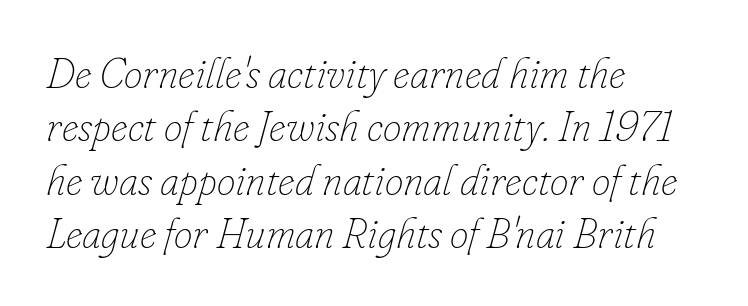
{"italic": "yes", "lean": "right", "slant_degrees": 16, "bold": "no", "weight": "thin", "width": "normal", "stroke_contrast": "low", "x_height": "small", "monospaced": "no", "underline": "no", "align": "left", "line_spacing": "normal", "line_spacing_ratio": 1.27, "letter_spacing": "normal", "letter_spacing_em": 0.0, "glyph_px": 42}
